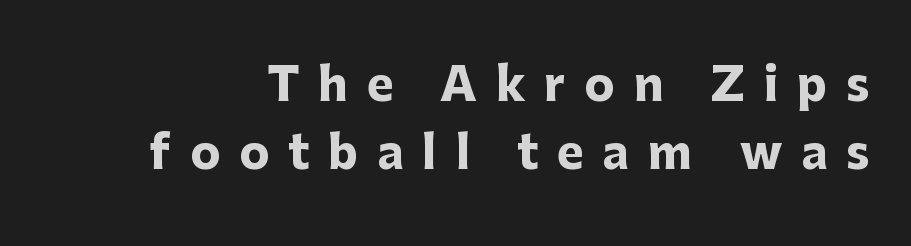
The gap between lines stays unmarked. Bold? Absolutely — the strokes are thick and heavy. Substantial extra tracking has been applied to these lines. To sum up the face: it is a sans, with no serifs. In terms of posture, this sample is upright. Each letter keeps its own natural width here, so spacing adapts to shape.
